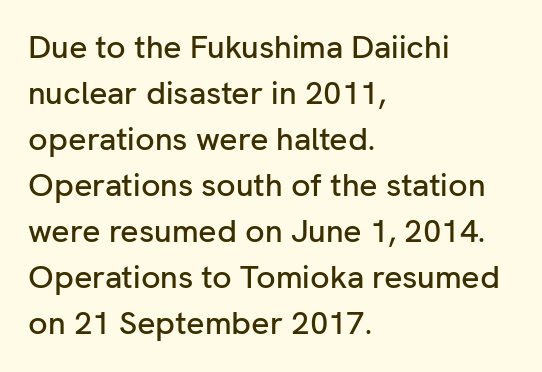
Q: Is the text italic (slanted)? A: No, it is upright.
Q: Is the typeface a serif or a sans-serif typeface? A: Sans-serif.
Q: Is the text underlined? A: No.
Q: How is the paragraph aligned? A: Left-aligned.
Q: Is the spacing between letters normal or unusually wide? A: Normal.
Q: Is the spacing between lines tight, normal or loose? A: Normal.
Q: Width (condensed, normal, or wide)? A: Normal.
Q: Stroke contrast? A: Low.
Q: x-height? A: Medium.
Q: Monospaced? A: No.
